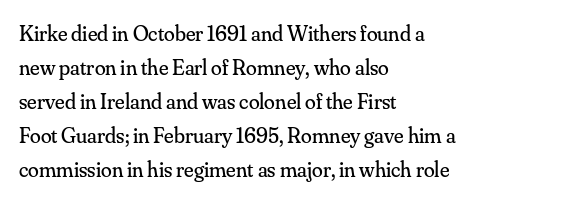
Q: Is the text bold? A: No.
Q: Is the text italic (slanted)? A: No, it is upright.
Q: Is the text underlined? A: No.
Q: How is the paragraph aligned? A: Left-aligned.
Q: Is the spacing between letters normal or unusually wide? A: Normal.
Q: Is the spacing between lines tight, normal or loose? A: Normal.
